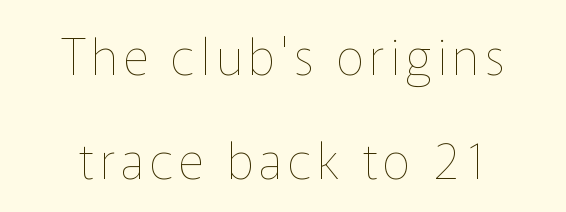
{"italic": "no", "bold": "no", "weight": "thin", "width": "normal", "stroke_contrast": "low", "x_height": "medium", "monospaced": "no", "underline": "no", "align": "center", "line_spacing": "loose", "line_spacing_ratio": 2.09, "glyph_px": 50}
